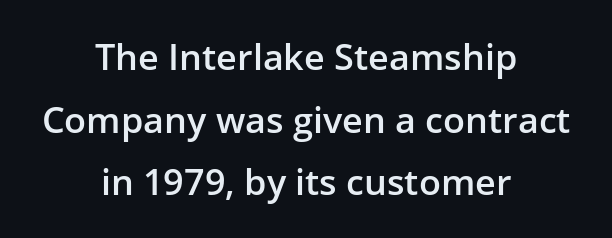
The image shows 36 px semibold sans-serif type, upright; set centered, line spacing 1.74x, normal letter spacing, not underlined; low stroke contrast and a medium x-height.
